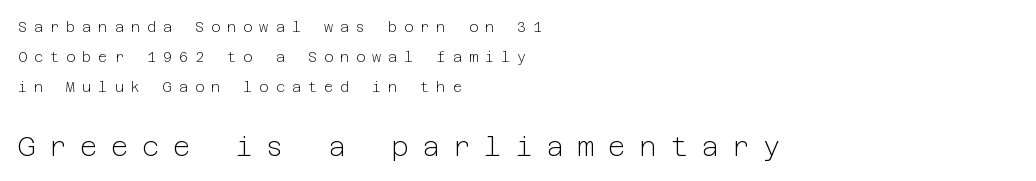
Q: Is the text bold? A: No.
Q: Is the text italic (slanted)? A: No, it is upright.
Q: Is the text underlined? A: No.
Q: How is the paragraph aligned? A: Left-aligned.
Q: Is the spacing between letters normal or unusually wide? A: Unusually wide.
Q: Is the spacing between lines tight, normal or loose? A: Loose.
Q: Which block of text is set in a larger size, the first (top) or the second (bottom)? A: The second (bottom) one.
